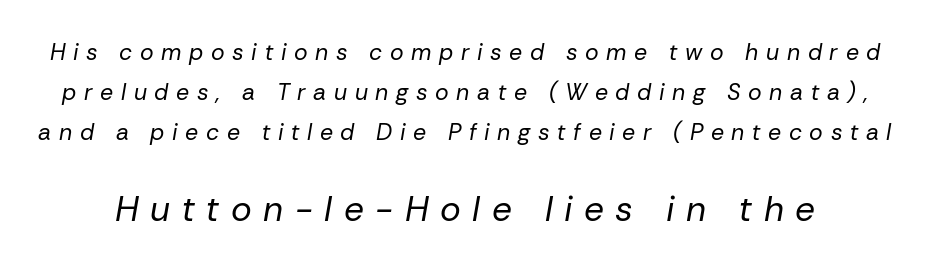
The image shows 35 px regular-weight type, italic (leaning right); set line spacing 1.75x, unusually wide letter spacing (+0.33 em), not underlined; the second (bottom) block is 1.52x larger; low stroke contrast and a medium x-height.
